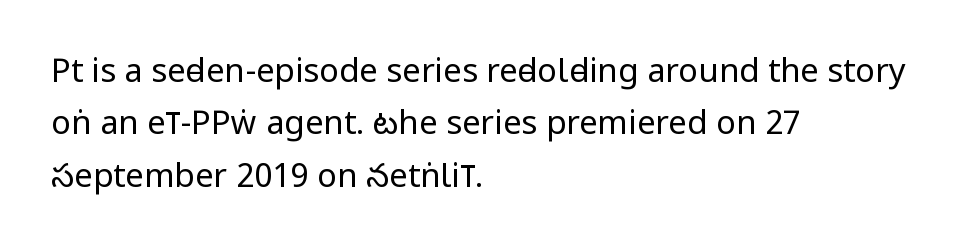
The image shows 33 px regular-weight, condensed sans-serif type, upright; set left-aligned, normal line spacing (1.59x), normal letter spacing, not underlined; low stroke contrast and a large x-height.
